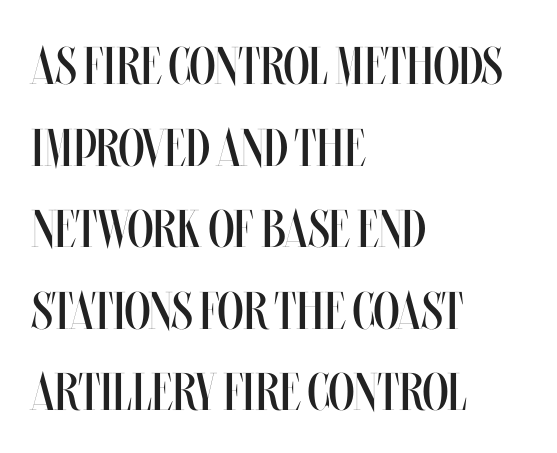
Weight: in the light-to-regular range. No extra tracking has been applied to these lines. Notice how descenders clear the ascenders below comfortably — that's standard leading. Vertical strokes here are truly vertical. Any mark beneath the type? The region is blank.
